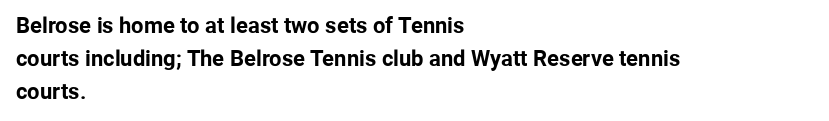
Q: Is the text bold? A: Yes.
Q: Is the text italic (slanted)? A: No, it is upright.
Q: Is the text underlined? A: No.
Q: How is the paragraph aligned? A: Left-aligned.
Q: Is the spacing between letters normal or unusually wide? A: Normal.
Q: Is the spacing between lines tight, normal or loose? A: Normal.
